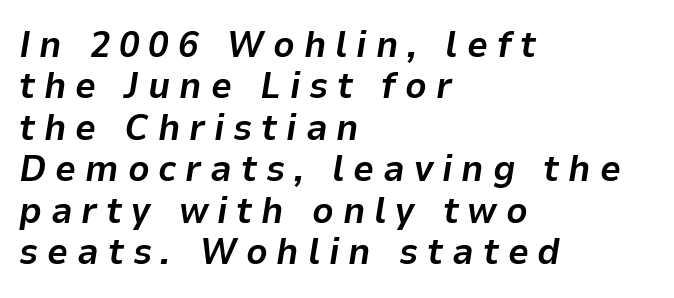
The space between consecutive lines is stingy. Character widths vary here, with narrow letters taking less room than wide ones. Unmarked baselines from the first word to the last. Here the glyphs are tracked loosely, breaking word shapes into spaced letters. Weight: bold.
